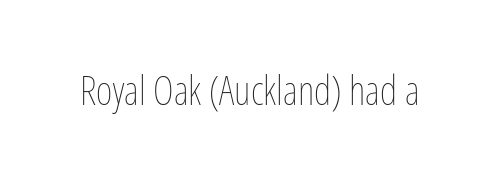
Q: Is the text bold? A: No.
Q: Is the text italic (slanted)? A: No, it is upright.
Q: Is the text underlined? A: No.
Q: Is the spacing between letters normal or unusually wide? A: Normal.
Q: Width (condensed, normal, or wide)? A: Condensed.
Q: Stroke contrast? A: Low.
Q: x-height? A: Medium.
Q: Monospaced? A: No.
